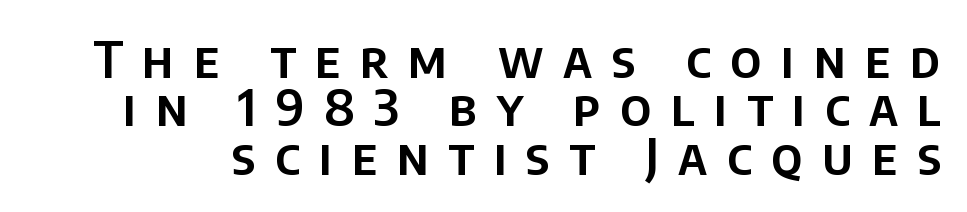
Beneath every word, the page is bare. The rendering shows plain stroke endings on the letterforms — a sans-serif design. What stands out about the letter spacing? Its width — letters are far apart. Is this a fixed-width face? No — the glyphs have proportional, varying widths.
